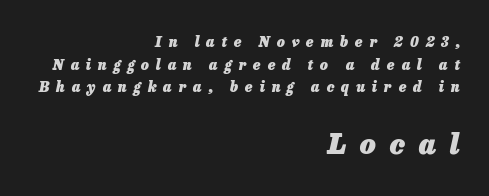
Q: Is the text bold? A: Yes.
Q: Is the text italic (slanted)? A: Yes, it leans right by about 13 degrees.
Q: Is the text underlined? A: No.
Q: How is the paragraph aligned? A: Right-aligned.
Q: Is the spacing between letters normal or unusually wide? A: Unusually wide.
Q: Is the spacing between lines tight, normal or loose? A: Normal.
Q: Which block of text is set in a larger size, the first (top) or the second (bottom)? A: The second (bottom) one.
Q: Width (condensed, normal, or wide)? A: Normal.
Q: Stroke contrast? A: Low.
Q: x-height? A: Medium.
Q: Monospaced? A: No.
